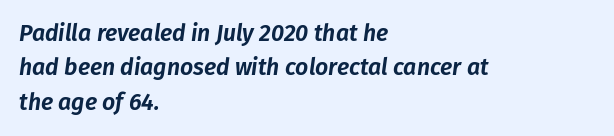
This sample uses an oblique cut, with every glyph tilted off the vertical. Teacher's note: observe the even left margin — that is flush-left alignment. Observe the ordinary spacing: letters are neighbours, not strangers. The string is rendered with underlining switched off. Is there much room between lines? A standard amount, neither cramped nor airy.
